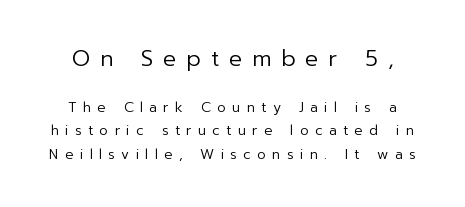
Q: Is the text bold? A: No.
Q: Is the text italic (slanted)? A: No, it is upright.
Q: Is the text underlined? A: No.
Q: Is the spacing between letters normal or unusually wide? A: Unusually wide.
Q: Is the spacing between lines tight, normal or loose? A: Normal.
Q: Which block of text is set in a larger size, the first (top) or the second (bottom)? A: The first (top) one.
